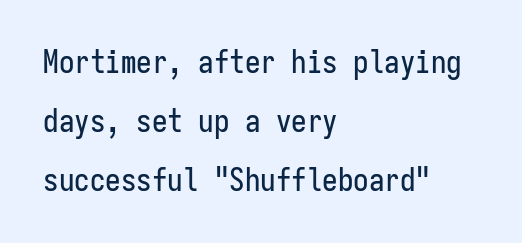
Each word holds together tightly as a unit, with standard inter-letter gaps. This rendering features lettering with no underline. Regarding serifs, this sample does without them. Typeset ragged right — the left edge is the straight one. The line-height multiplier appears high, well above default. Quick note: not italic, upright.
